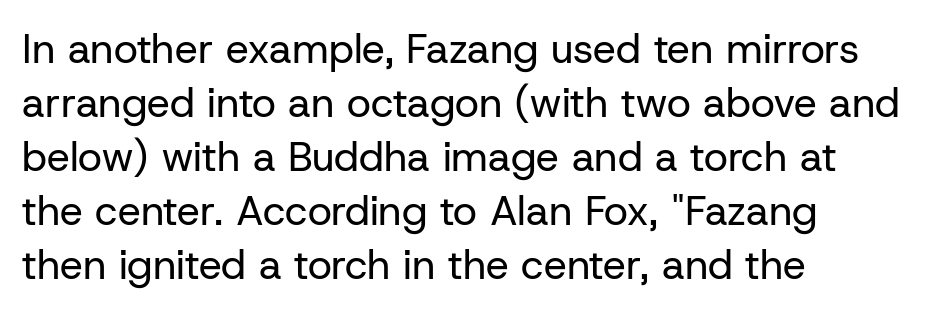
{"serif": "no", "italic": "no", "bold": "no", "weight": "regular", "width": "normal", "stroke_contrast": "low", "x_height": "medium", "monospaced": "no", "underline": "no", "align": "left", "line_spacing": "normal", "line_spacing_ratio": 1.32, "letter_spacing": "normal", "letter_spacing_em": 0.0, "glyph_px": 41}
